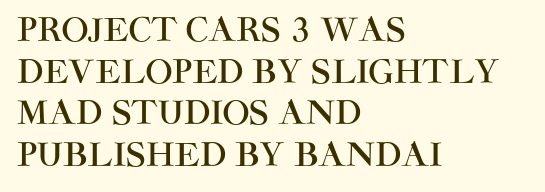
{"serif": "no", "italic": "no", "width": "normal", "stroke_contrast": "high", "x_height": "large", "monospaced": "no", "underline": "no", "align": "left", "line_spacing": "normal", "line_spacing_ratio": 1.3, "letter_spacing": "normal", "letter_spacing_em": 0.0, "glyph_px": 32}
